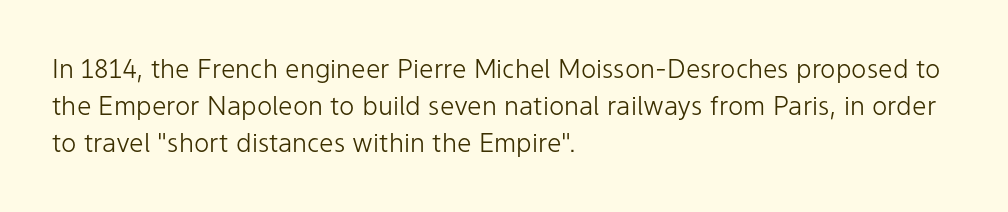
The rendering anchors every line to the left-hand side. A clean baseline with only descenders dipping below it. No chunkiness to these letters — they're not bold. Leading matches the norm, producing a regular column. Ascenders rise straight up at ninety degrees. Nobody touched the tracking dial on this one.
